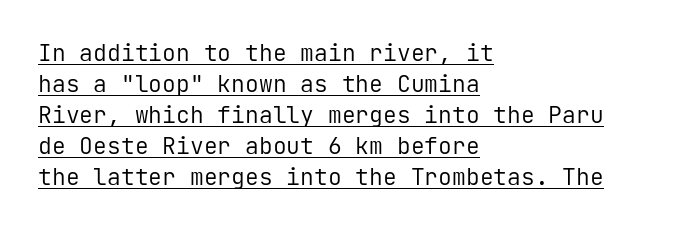
The image shows 23 px text type, upright; set left-aligned, normal line spacing (1.35x), normal letter spacing, underlined.
